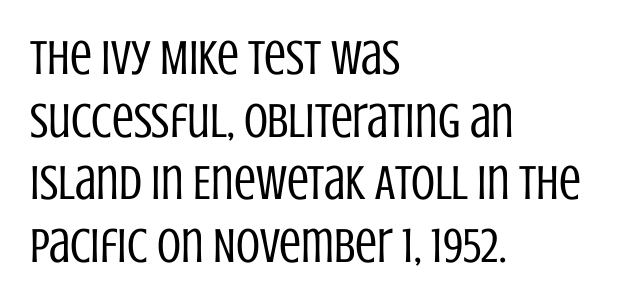
Q: Is the text bold? A: No.
Q: Is the text italic (slanted)? A: No, it is upright.
Q: Is the typeface a serif or a sans-serif typeface? A: Sans-serif.
Q: Is the text underlined? A: No.
Q: How is the paragraph aligned? A: Left-aligned.
Q: Is the spacing between letters normal or unusually wide? A: Normal.
Q: Is the spacing between lines tight, normal or loose? A: Normal.
Q: Width (condensed, normal, or wide)? A: Condensed.
Q: Stroke contrast? A: Low.
Q: x-height? A: Large.
Q: Monospaced? A: No.
